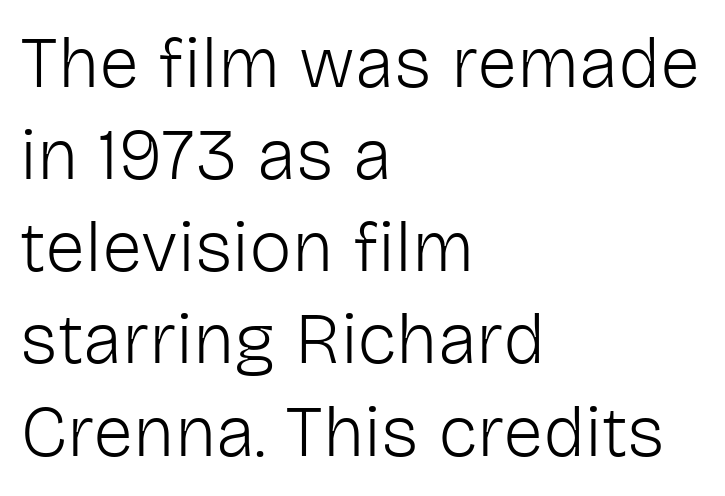
Characters follow at the spacing the type designer built in. If you drew a ruler down the left edge, every line would touch it. Here the designer chose a conventional face with non-uniform glyph widths. This is not heavy type; no bold has been used.
